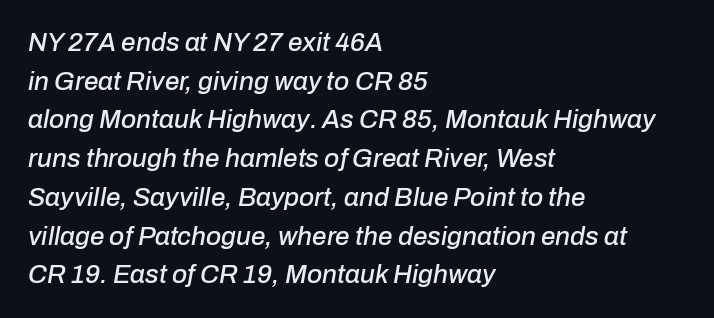
A classic flush-left, rag-right setting is used for this passage. The space beneath each line is pristine and unruled. The lines sit at an ordinary, default distance from one another. The tracking reads as untouched default to a designer's eye. The axis of the letterforms is tilted away from vertical.
